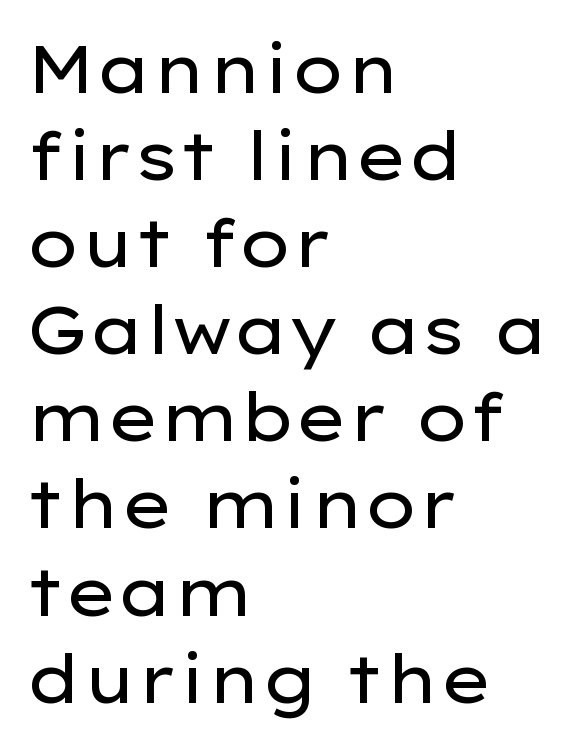
Q: Is the text bold? A: No.
Q: Is the text italic (slanted)? A: No, it is upright.
Q: Is the typeface a serif or a sans-serif typeface? A: Sans-serif.
Q: Is the text underlined? A: No.
Q: How is the paragraph aligned? A: Left-aligned.
Q: Is the spacing between letters normal or unusually wide? A: Normal.
Q: Is the spacing between lines tight, normal or loose? A: Normal.
Q: Width (condensed, normal, or wide)? A: Wide.
Q: Stroke contrast? A: Low.
Q: x-height? A: Medium.
Q: Monospaced? A: No.
